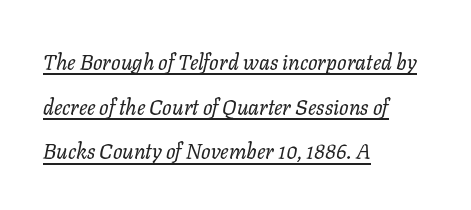
These lines stack with their left ends in a neat column. The string is rendered with underlining switched on. Does the lettering tilt? It does — this is italic. Compared with a typical body face, this is equally light or lighter still. The rendering keeps characters at their native spacing.
